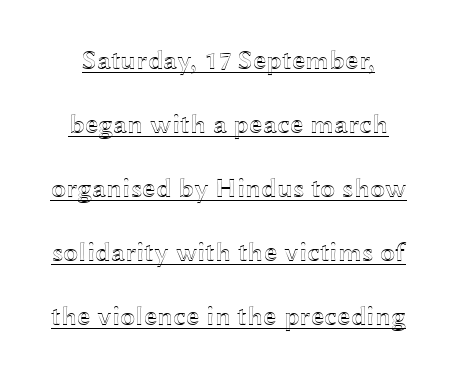
The image shows 27 px text type, upright; set loose line spacing (2.37x), normal letter spacing, underlined.
